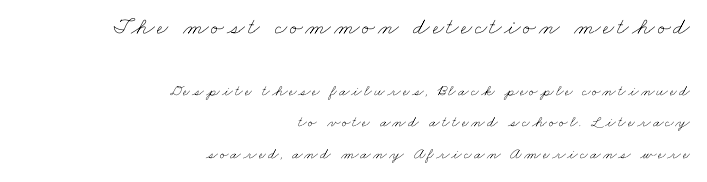
{"bold": "no", "underline": "no", "align": "right", "line_spacing": "loose", "line_spacing_ratio": 1.98, "larger_block": "first", "size_ratio": 1.5, "glyph_px": 24}
